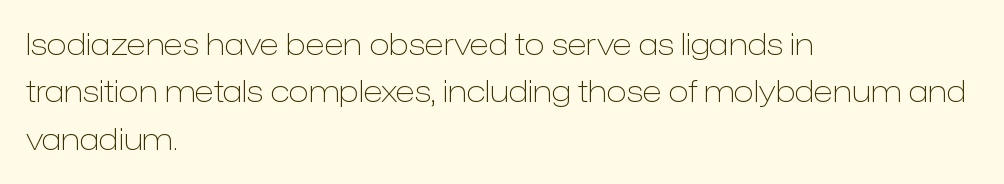
{"serif": "no", "italic": "no", "bold": "no", "weight": "light", "width": "normal", "stroke_contrast": "low", "x_height": "medium", "monospaced": "no", "underline": "no", "align": "left", "line_spacing": "normal", "line_spacing_ratio": 1.58, "letter_spacing": "normal", "letter_spacing_em": 0.0, "glyph_px": 30}
